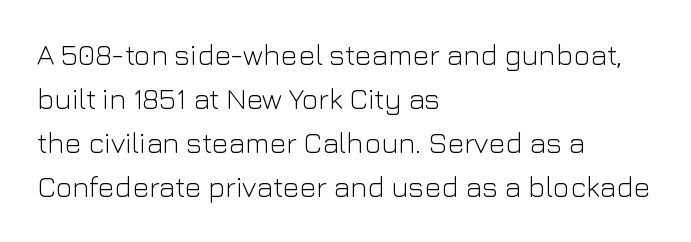
The image shows 29 px light sans-serif type, upright; set left-aligned, normal line spacing (1.52x), normal letter spacing, not underlined; low stroke contrast and a medium x-height.
